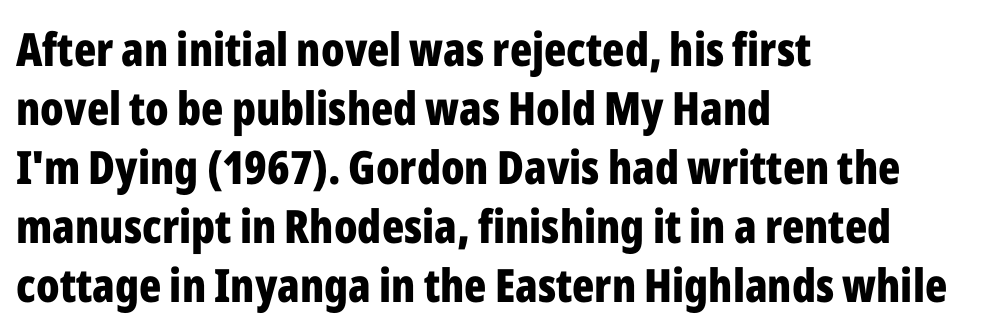
Nobody drew a line under any word here. Glyph-to-glyph distance matches everyday printed text. Teacher's note: observe the even left margin — that is flush-left alignment. The face used here is proportionally spaced, like ordinary book or web type. Look at the stroke-to-counter ratio: heavy, a bold.
